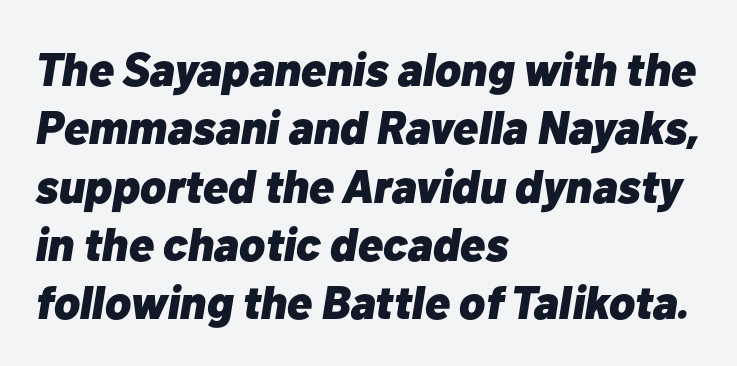
{"italic": "yes", "lean": "right", "slant_degrees": 10, "bold": "yes", "weight": "heavy", "width": "normal", "stroke_contrast": "low", "x_height": "medium", "monospaced": "no", "underline": "no", "align": "left", "line_spacing_ratio": 1.24, "letter_spacing": "normal", "letter_spacing_em": 0.0, "glyph_px": 47}
